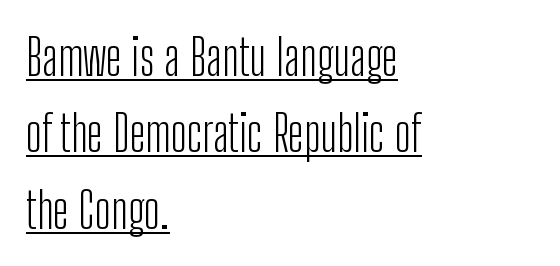
Q: Is the text bold? A: No.
Q: Is the text italic (slanted)? A: No, it is upright.
Q: Is the typeface a serif or a sans-serif typeface? A: Sans-serif.
Q: Is the text underlined? A: Yes.
Q: How is the paragraph aligned? A: Left-aligned.
Q: Is the spacing between letters normal or unusually wide? A: Normal.
Q: Is the spacing between lines tight, normal or loose? A: Normal.
Q: Width (condensed, normal, or wide)? A: Condensed.
Q: Stroke contrast? A: Low.
Q: x-height? A: Medium.
Q: Monospaced? A: No.
